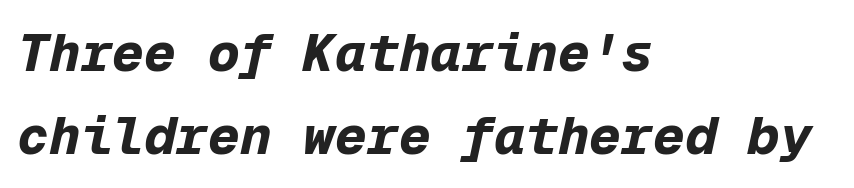
Q: Is the text bold? A: Yes.
Q: Is the text italic (slanted)? A: Yes, it leans right by about 12 degrees.
Q: Is the text underlined? A: No.
Q: How is the paragraph aligned? A: Left-aligned.
Q: Is the spacing between letters normal or unusually wide? A: Normal.
Q: Is the spacing between lines tight, normal or loose? A: Normal.
Q: Width (condensed, normal, or wide)? A: Normal.
Q: Stroke contrast? A: Low.
Q: x-height? A: Medium.
Q: Monospaced? A: Yes.
